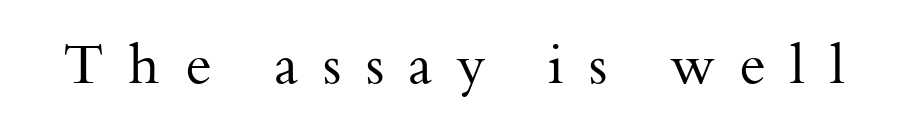
Q: Is the text bold? A: No.
Q: Is the text italic (slanted)? A: No, it is upright.
Q: Is the typeface a serif or a sans-serif typeface? A: Serif.
Q: Is the text underlined? A: No.
Q: Is the spacing between letters normal or unusually wide? A: Unusually wide.
Q: Width (condensed, normal, or wide)? A: Normal.
Q: Stroke contrast? A: Medium.
Q: x-height? A: Small.
Q: Monospaced? A: No.
